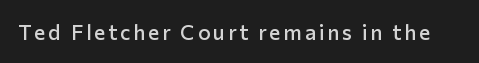
Q: Is the text bold? A: Semi-bold.
Q: Is the text italic (slanted)? A: No, it is upright.
Q: Is the text underlined? A: No.
